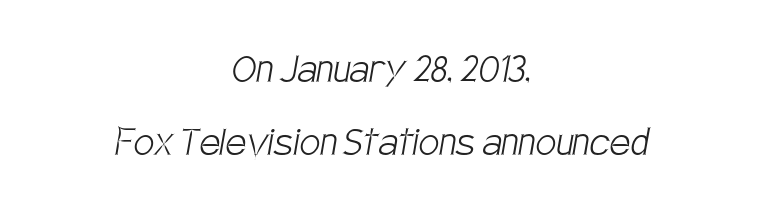
Q: Is the text bold? A: No.
Q: Is the typeface a serif or a sans-serif typeface? A: Sans-serif.
Q: Is the text underlined? A: No.
Q: How is the paragraph aligned? A: Centered.
Q: Is the spacing between letters normal or unusually wide? A: Normal.
Q: Is the spacing between lines tight, normal or loose? A: Normal.
Q: Width (condensed, normal, or wide)? A: Condensed.
Q: Stroke contrast? A: Low.
Q: x-height? A: Large.
Q: Monospaced? A: No.
